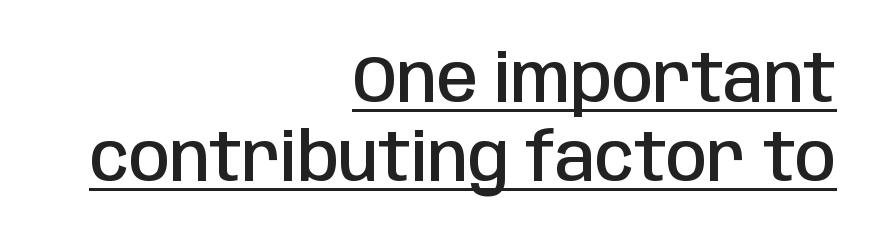
The rendering anchors every line to the right-hand side. This rendering employs a face without finishing strokes, i.e., a sans-serif. The letters advance in unequal steps, a hallmark of proportional type. Weight check: semibold — heavier than regular, not quite bold. Has an underline been added? It has.
